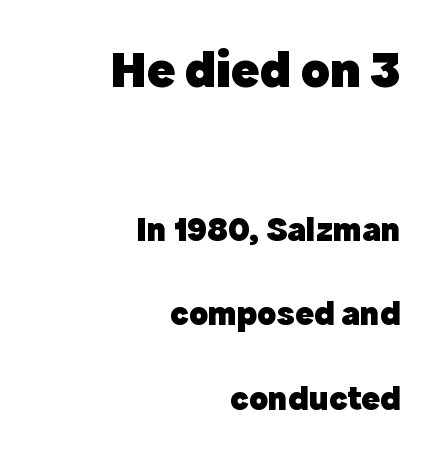
Q: Is the text bold? A: Yes.
Q: Is the text italic (slanted)? A: No, it is upright.
Q: Is the typeface a serif or a sans-serif typeface? A: Sans-serif.
Q: Is the text underlined? A: No.
Q: How is the paragraph aligned? A: Right-aligned.
Q: Is the spacing between letters normal or unusually wide? A: Normal.
Q: Is the spacing between lines tight, normal or loose? A: Loose.
Q: Which block of text is set in a larger size, the first (top) or the second (bottom)? A: The first (top) one.
Q: Width (condensed, normal, or wide)? A: Normal.
Q: x-height? A: Medium.
Q: Monospaced? A: No.
